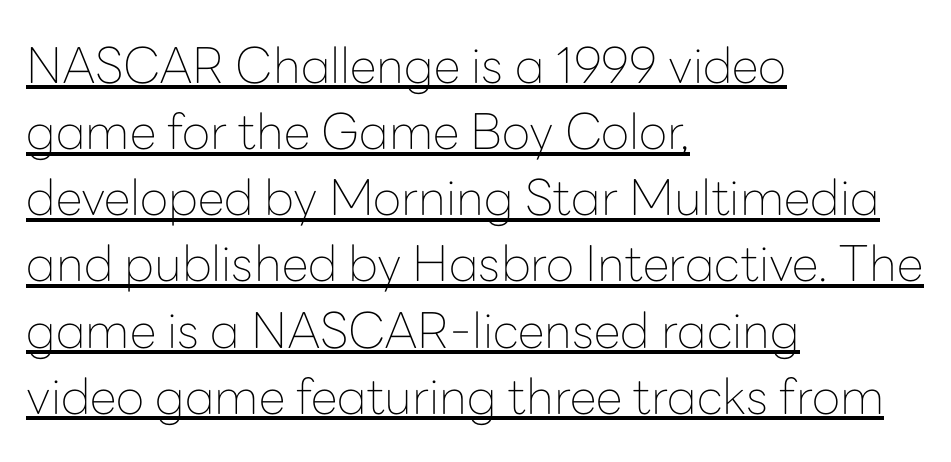
The image shows 49 px thin sans-serif type, upright; set left-aligned, normal line spacing (1.35x), normal letter spacing, underlined; low stroke contrast and a medium x-height.
